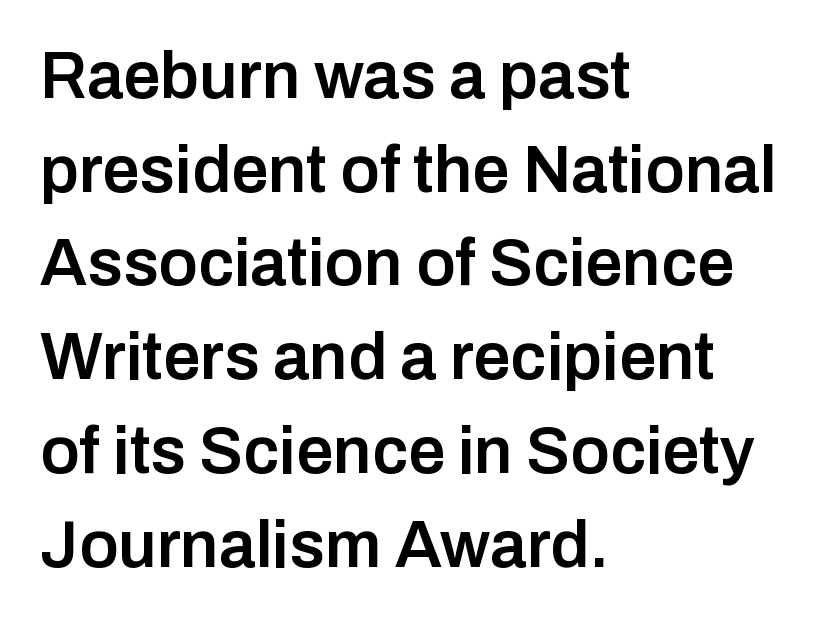
A fair bit of extra ink — the face is semibold, not bold. If you measured baseline to baseline, you'd find a middling distance. Looks like regular typesetting: each glyph gets only the width it needs. The type is set solid horizontally, with unmodified tracking. Is the block centered? No — it sits flush against the left margin. Does the lettering tilt? It doesn't — this is upright.
